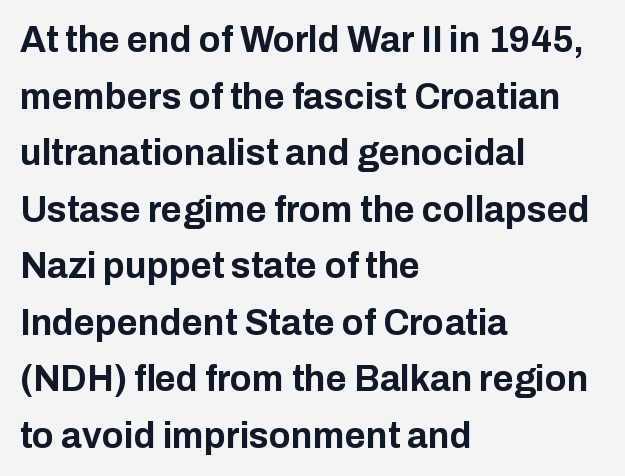
The image shows 36 px bold sans-serif type, upright; set left-aligned, normal line spacing (1.57x), normal letter spacing, not underlined; low stroke contrast and a medium x-height.
